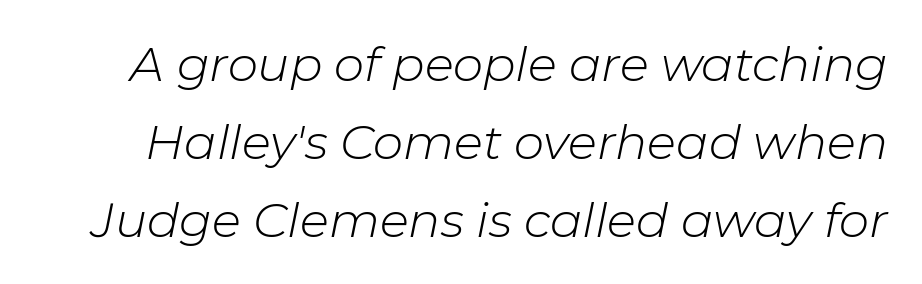
Q: Is the text bold? A: No.
Q: Is the text italic (slanted)? A: Yes, it leans right by about 11 degrees.
Q: Is the text underlined? A: No.
Q: Is the spacing between letters normal or unusually wide? A: Normal.
Q: Is the spacing between lines tight, normal or loose? A: Normal.
Q: Width (condensed, normal, or wide)? A: Normal.
Q: Stroke contrast? A: Low.
Q: x-height? A: Medium.
Q: Monospaced? A: No.
